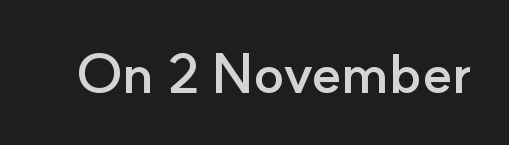
The image shows 56 px semibold sans-serif type, upright; set normal letter spacing, not underlined; low stroke contrast and a small x-height.
